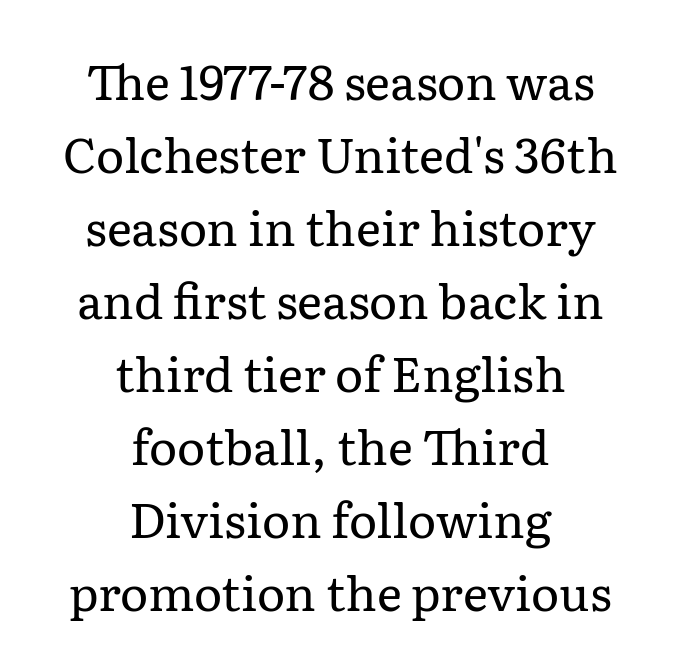
The image shows 48 px regular-weight serif type, upright; set centered, normal line spacing (1.52x), normal letter spacing, not underlined; low stroke contrast and a medium x-height.
